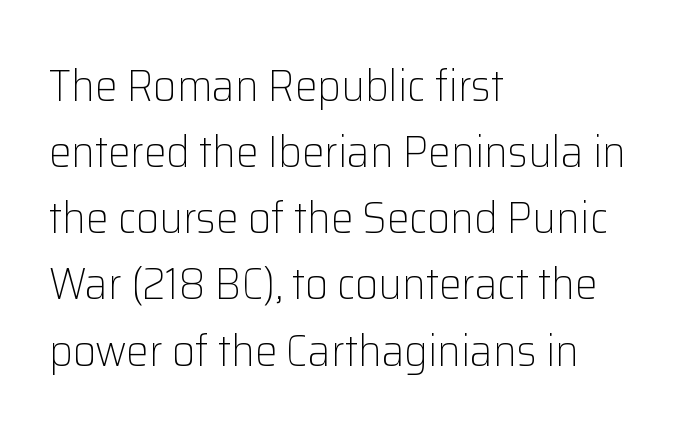
Q: Is the text bold? A: No.
Q: Is the text italic (slanted)? A: No, it is upright.
Q: Is the typeface a serif or a sans-serif typeface? A: Sans-serif.
Q: Is the text underlined? A: No.
Q: How is the paragraph aligned? A: Left-aligned.
Q: Is the spacing between letters normal or unusually wide? A: Normal.
Q: Is the spacing between lines tight, normal or loose? A: Normal.
Q: Width (condensed, normal, or wide)? A: Normal.
Q: Stroke contrast? A: Low.
Q: x-height? A: Medium.
Q: Monospaced? A: No.
